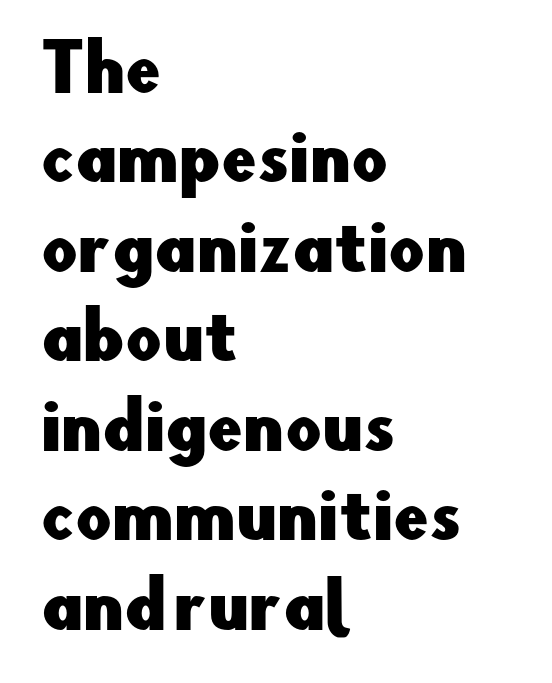
The image shows 63 px sans-serif type, upright; set left-aligned, normal line spacing (1.42x), normal letter spacing, not underlined; low stroke contrast and a small x-height.
